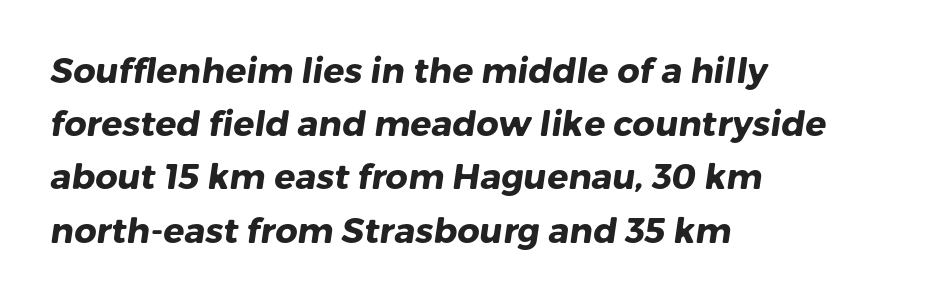
The vertical gap from one line to the next is medium. Horizontal alignment here is leftward, the default for most running prose. This is heavy type, rendered in bold. Typographically, this falls in the sans-serif category. Do the characters align in a grid? No, the font is proportional. Honestly, the letter spacing is just normal — you wouldn't notice it.
